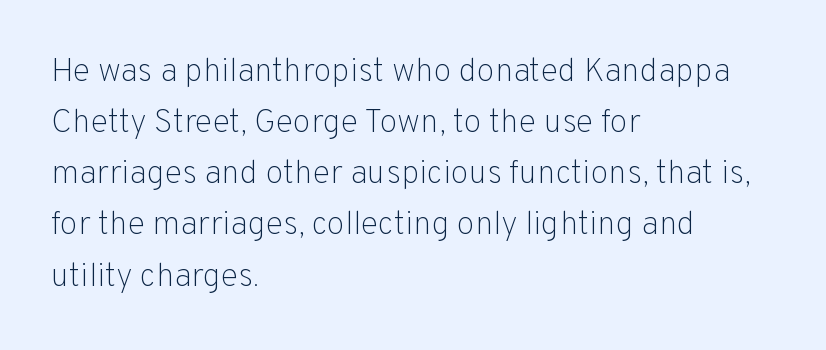
The image shows 33 px light sans-serif type, upright; set left-aligned, normal line spacing (1.55x), normal letter spacing, not underlined; low stroke contrast and a medium x-height.
